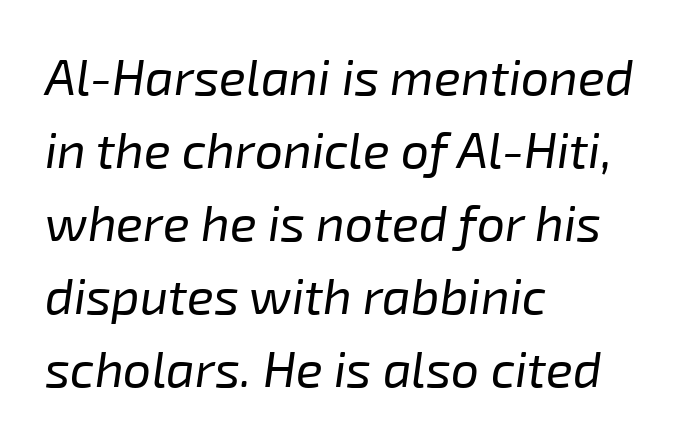
{"italic": "yes", "lean": "right", "slant_degrees": 8, "bold": "no", "weight": "regular", "width": "normal", "stroke_contrast": "low", "x_height": "medium", "monospaced": "no", "underline": "no", "align": "left", "line_spacing": "normal", "line_spacing_ratio": 1.46, "letter_spacing": "normal", "letter_spacing_em": 0.0, "glyph_px": 50}
